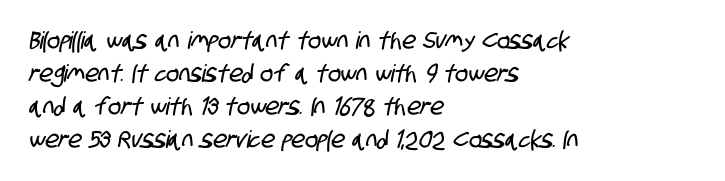
Line beginnings align vertically; line endings do not. Tracking here is standard; glyphs follow each other at the usual distance. This rendering features lettering with no underline. The vertical gap from one line to the next is medium.
